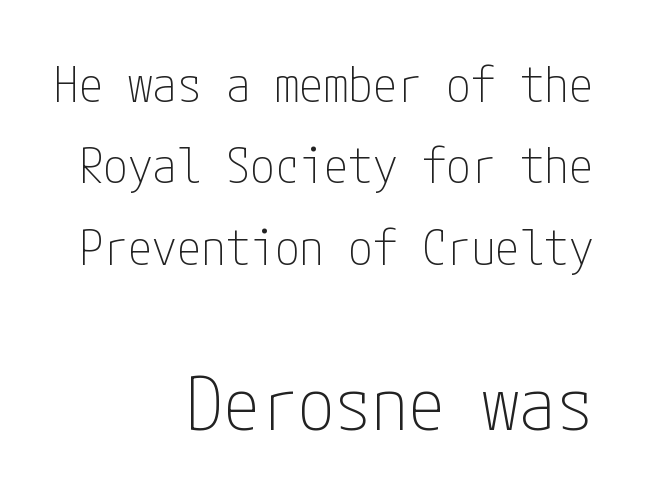
{"serif": "no", "italic": "no", "bold": "no", "weight": "thin", "width": "condensed", "stroke_contrast": "low", "x_height": "medium", "underline": "no", "align": "right", "line_spacing": "normal", "line_spacing_ratio": 1.66, "letter_spacing": "normal", "letter_spacing_em": 0.0, "larger_block": "second", "size_ratio": 1.51, "glyph_px": 74}
